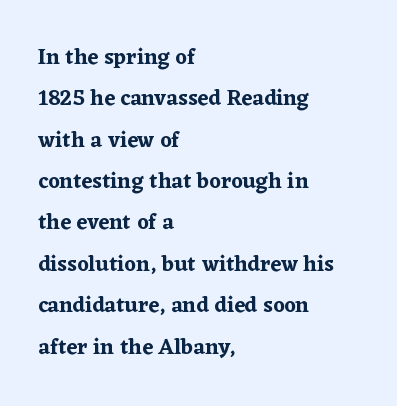
Q: Is the text italic (slanted)? A: No, it is upright.
Q: Is the text underlined? A: No.
Q: How is the paragraph aligned? A: Left-aligned.
Q: Is the spacing between letters normal or unusually wide? A: Normal.
